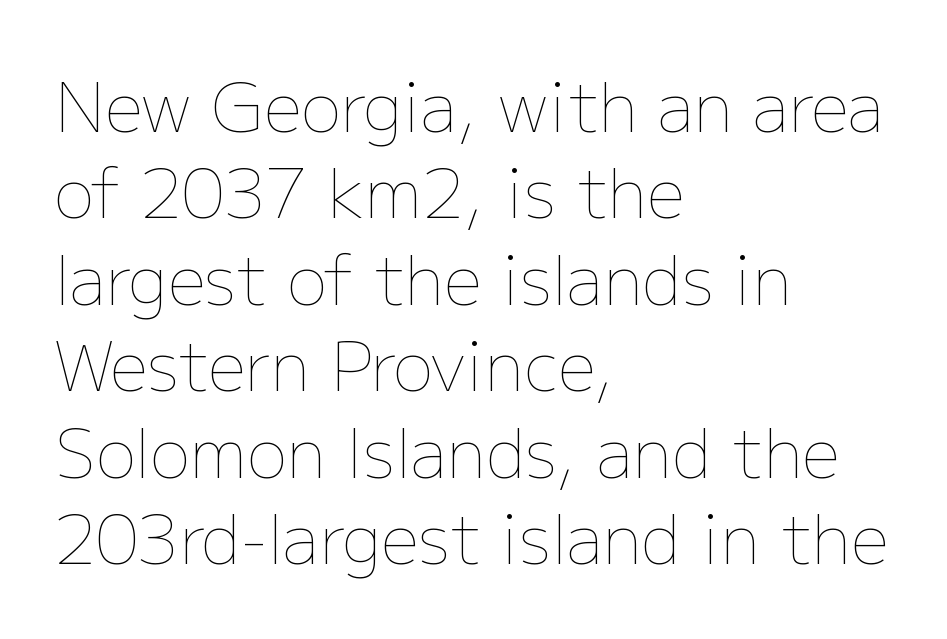
The image shows 67 px thin type, upright; set left-aligned, normal line spacing (1.29x), normal letter spacing, not underlined; low stroke contrast and a medium x-height.
